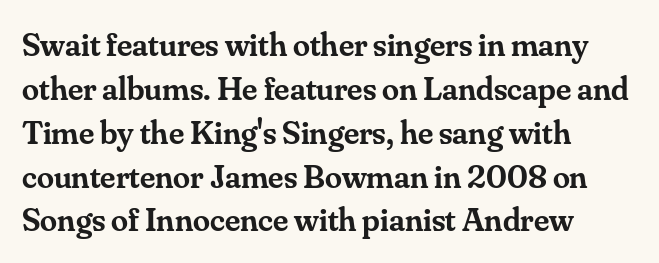
The setting favours the left margin, as ordinary paragraphs usually do. Moderately thickened strokes mark this as semibold type. The font family rendered here belongs to the serif group. Does the lettering tilt? It doesn't — this is upright. Words appear dense and cohesive because spacing is normal.
